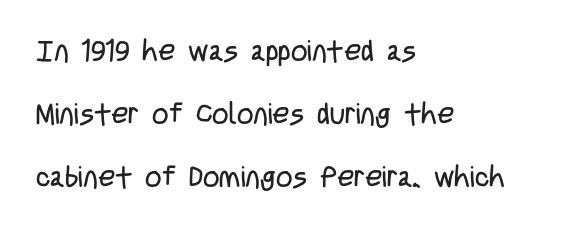
Quick note: underline off. This is roman type, the default non-slanted kind. A typesetter would call this proportional, since set widths differ per character. Heft: none added — not bold. Compared with a centered layout, this one pins lines to the left instead.
